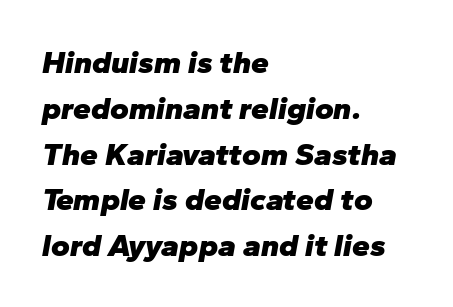
The image shows 32 px heavy type, italic (leaning right); set left-aligned, normal line spacing (1.43x), normal letter spacing, not underlined; low stroke contrast and a medium x-height.
